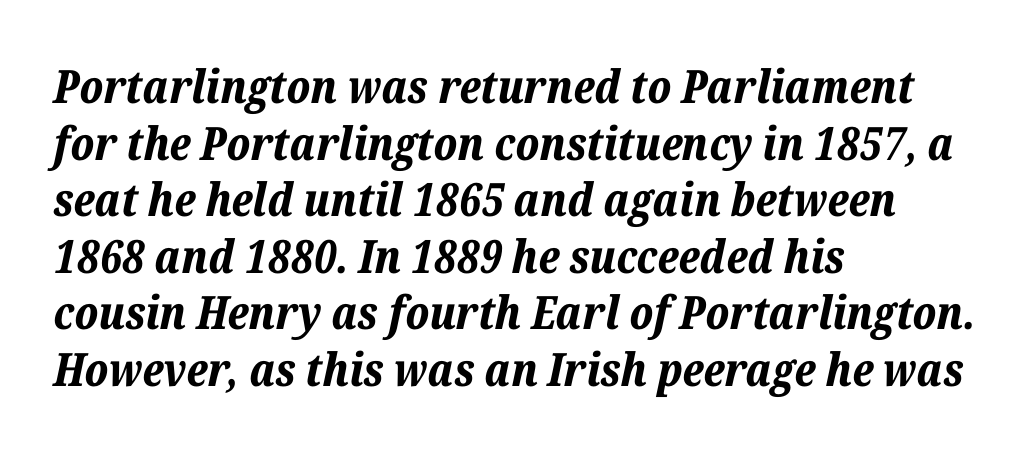
The image shows 46 px bold type, italic (leaning right); set left-aligned, line spacing 1.23x, normal letter spacing, not underlined; low stroke contrast and a medium x-height.
